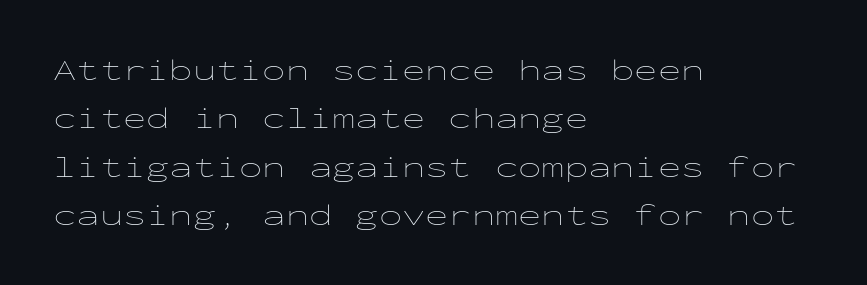
The image shows 31 px thin, wide type, upright, monospaced; set left-aligned, normal line spacing (1.56x), normal letter spacing, not underlined; low stroke contrast and a medium x-height.
